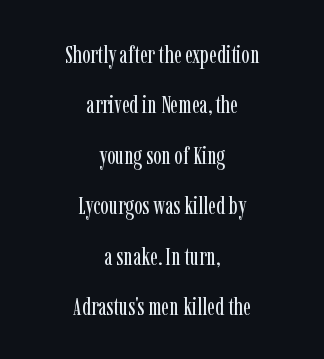
The image shows 25 px text type, upright; set centered, loose line spacing (2.02x), normal letter spacing, not underlined.
